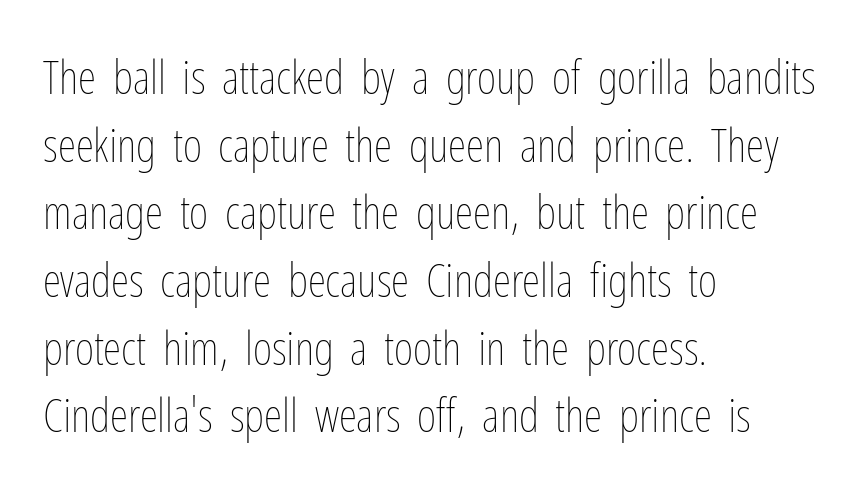
The image shows 47 px thin, condensed type, upright; set left-aligned, normal line spacing (1.44x), normal letter spacing, not underlined; low stroke contrast and a medium x-height.
